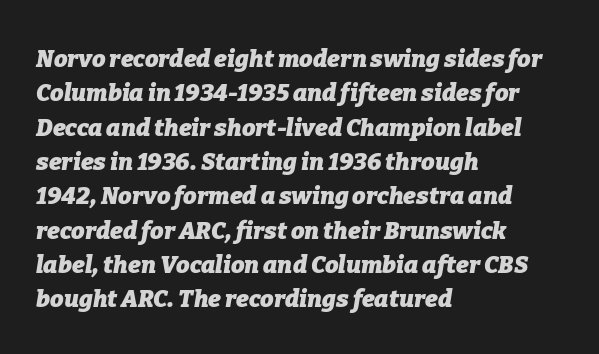
The image shows 24 px bold type, italic (leaning right); set left-aligned, normal line spacing (1.43x), normal letter spacing, not underlined.
